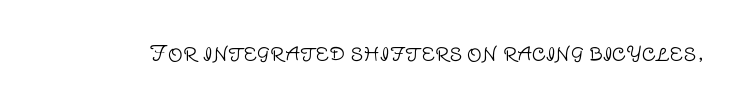
The passage shown is not underscored anywhere. Stems here are at most as thick as an everyday book face. Observe the ordinary spacing: letters are neighbours, not strangers.
